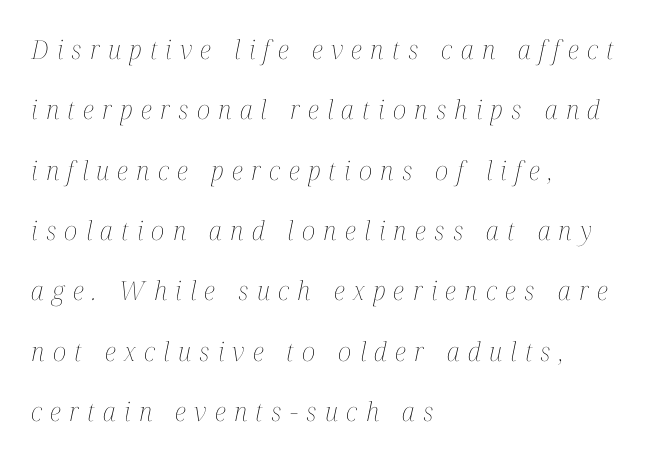
{"italic": "yes", "lean": "right", "slant_degrees": 12, "bold": "no", "underline": "no", "align": "left", "line_spacing": "loose", "line_spacing_ratio": 2.32, "letter_spacing": "wide", "letter_spacing_em": 0.32, "glyph_px": 26}
